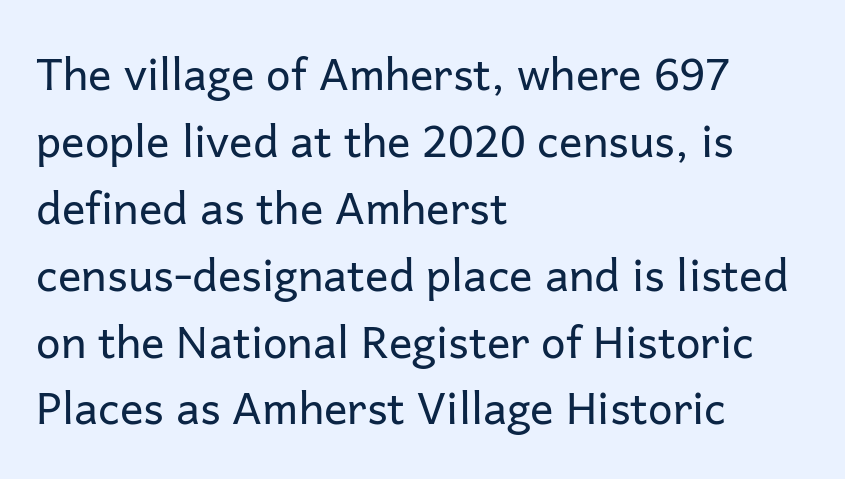
Q: Is the text bold? A: No.
Q: Is the text italic (slanted)? A: No, it is upright.
Q: Is the typeface a serif or a sans-serif typeface? A: Sans-serif.
Q: Is the text underlined? A: No.
Q: How is the paragraph aligned? A: Left-aligned.
Q: Is the spacing between letters normal or unusually wide? A: Normal.
Q: Is the spacing between lines tight, normal or loose? A: Normal.
Q: Width (condensed, normal, or wide)? A: Normal.
Q: Stroke contrast? A: Low.
Q: x-height? A: Medium.
Q: Monospaced? A: No.
